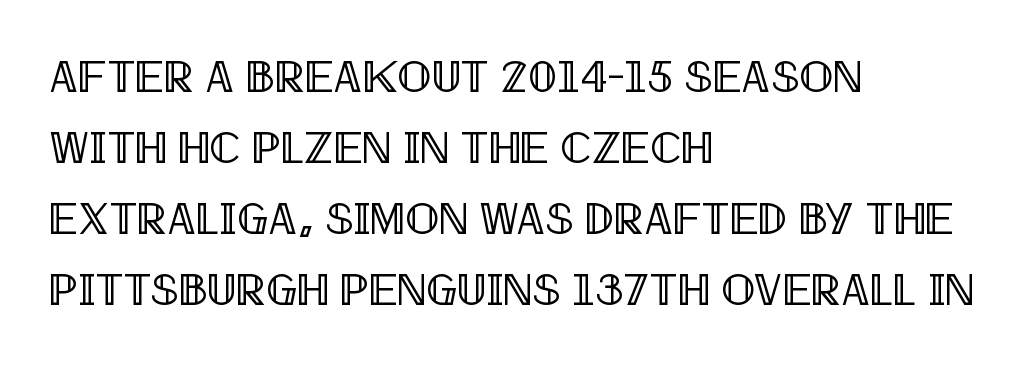
In terms of leading, this rendering sits right in the middle. The passage is arranged the way most books set body copy — flush left. Nope, not italic — everything's standing straight. The rendering uses natural spacing where letterforms have individual widths. These lines keep a tight, regular rhythm from letter to letter. No word sits above an underline.
